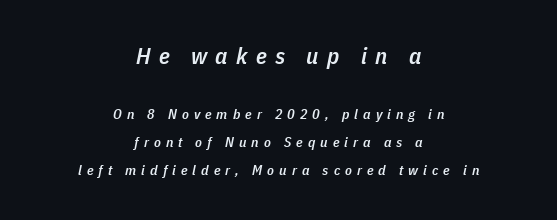
Q: Is the text bold? A: Semi-bold.
Q: Is the text italic (slanted)? A: Yes, it leans right by about 11 degrees.
Q: Is the text underlined? A: No.
Q: How is the paragraph aligned? A: Centered.
Q: Is the spacing between letters normal or unusually wide? A: Unusually wide.
Q: Is the spacing between lines tight, normal or loose? A: Loose.
Q: Which block of text is set in a larger size, the first (top) or the second (bottom)? A: The first (top) one.
